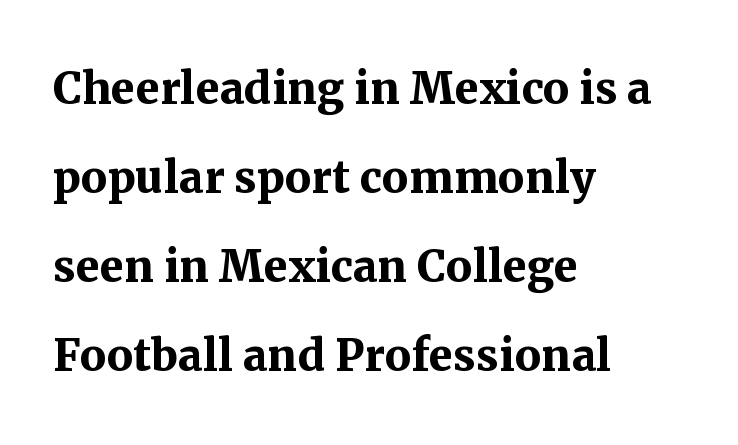
Q: Is the text bold? A: Yes.
Q: Is the text italic (slanted)? A: No, it is upright.
Q: Is the typeface a serif or a sans-serif typeface? A: Serif.
Q: Is the text underlined? A: No.
Q: How is the paragraph aligned? A: Left-aligned.
Q: Is the spacing between letters normal or unusually wide? A: Normal.
Q: Is the spacing between lines tight, normal or loose? A: Normal.
Q: Width (condensed, normal, or wide)? A: Normal.
Q: Stroke contrast? A: Medium.
Q: x-height? A: Medium.
Q: Monospaced? A: No.
